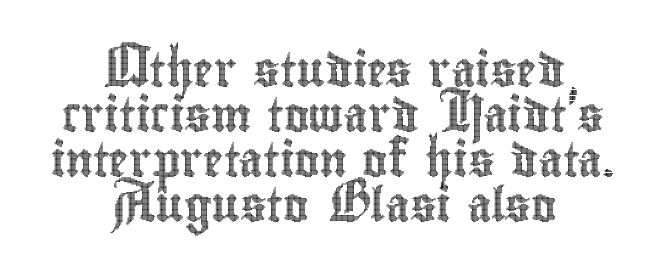
Is this a fixed-width face? No — the glyphs have proportional, varying widths. This block has exactly the height ordinary leading produces. The horizontal fit of the characters is conventional and even. Posture: straight, roman, zero tilt.
